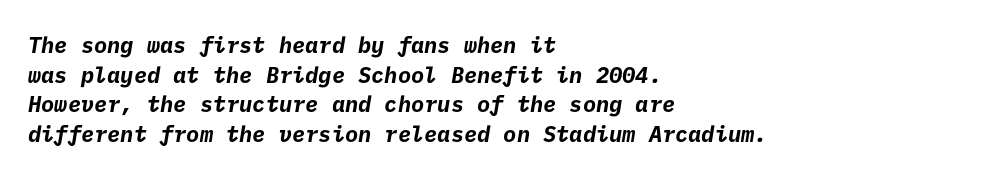
The image shows 22 px bold type; set left-aligned, normal line spacing (1.35x), normal letter spacing, not underlined.
